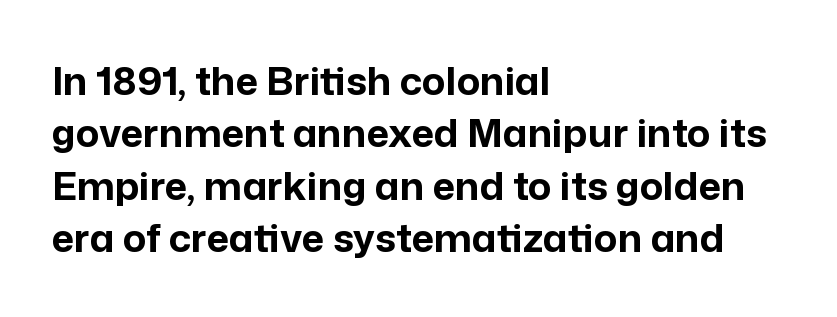
Q: Is the text bold? A: Yes.
Q: Is the text italic (slanted)? A: No, it is upright.
Q: Is the typeface a serif or a sans-serif typeface? A: Sans-serif.
Q: Is the text underlined? A: No.
Q: How is the paragraph aligned? A: Left-aligned.
Q: Is the spacing between letters normal or unusually wide? A: Normal.
Q: Is the spacing between lines tight, normal or loose? A: Normal.
Q: Width (condensed, normal, or wide)? A: Normal.
Q: Stroke contrast? A: Low.
Q: x-height? A: Medium.
Q: Monospaced? A: No.
